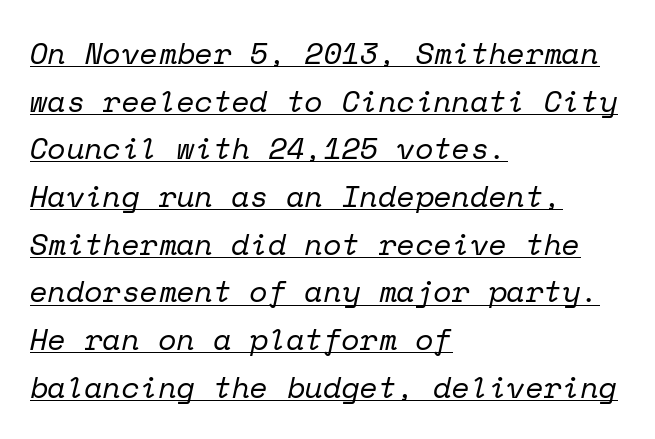
In terms of letterform style, serifs are clearly present. Interline gaps are of average width in this sample. The letters march in equal steps, a hallmark of fixed-pitch type. Each word holds together tightly as a unit, with standard inter-letter gaps. No chunkiness to these letters — they're not bold. Looks like someone drew a line under every word here.
